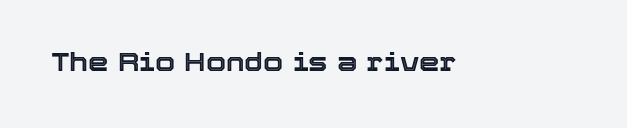
{"italic": "no", "underline": "no", "letter_spacing": "normal", "letter_spacing_em": 0.0, "glyph_px": 26}
